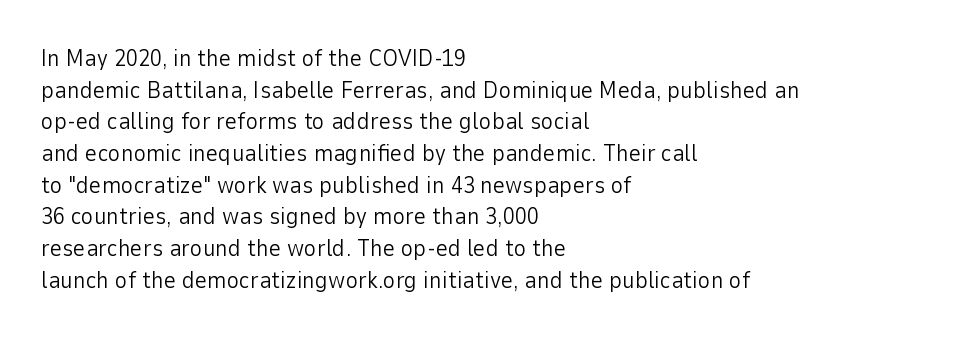
Q: Is the text bold? A: No.
Q: Is the text italic (slanted)? A: No, it is upright.
Q: Is the text underlined? A: No.
Q: How is the paragraph aligned? A: Left-aligned.
Q: Is the spacing between letters normal or unusually wide? A: Normal.
Q: Is the spacing between lines tight, normal or loose? A: Normal.
